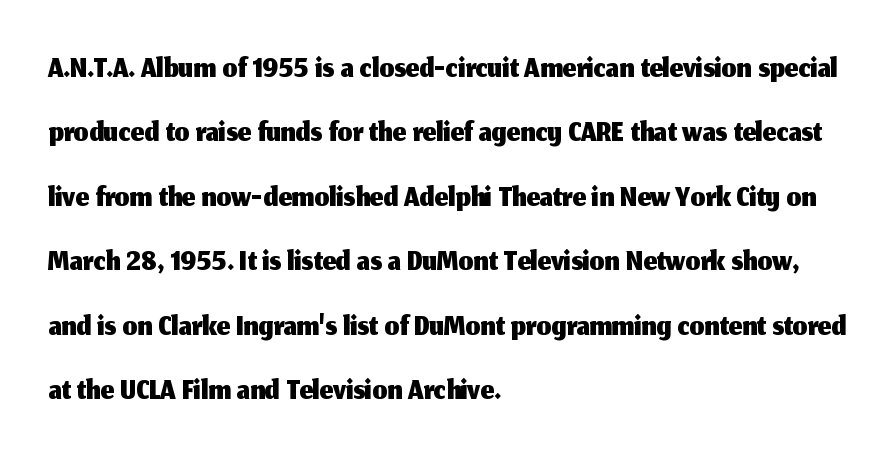
Q: Is the text italic (slanted)? A: No, it is upright.
Q: Is the typeface a serif or a sans-serif typeface? A: Sans-serif.
Q: Is the text underlined? A: No.
Q: How is the paragraph aligned? A: Left-aligned.
Q: Is the spacing between letters normal or unusually wide? A: Normal.
Q: Is the spacing between lines tight, normal or loose? A: Normal.
Q: Width (condensed, normal, or wide)? A: Normal.
Q: Stroke contrast? A: Medium.
Q: x-height? A: Medium.
Q: Monospaced? A: No.
